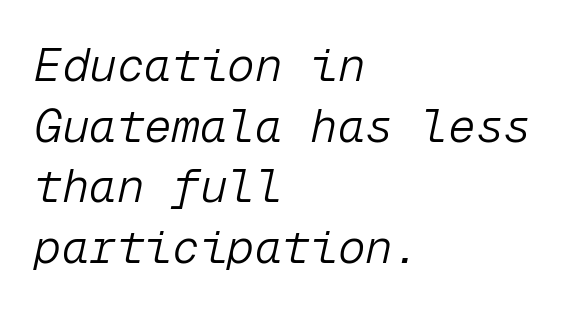
The image shows 46 px light type, italic (leaning right), monospaced; set left-aligned, normal line spacing (1.32x), normal letter spacing, not underlined; low stroke contrast and a medium x-height.
